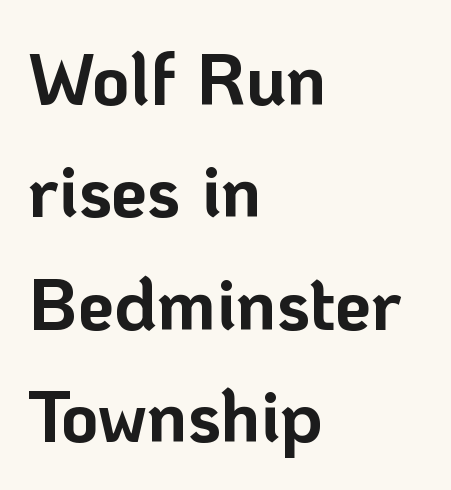
{"serif": "no", "italic": "no", "bold": "yes", "weight": "bold", "width": "normal", "stroke_contrast": "low", "x_height": "medium", "monospaced": "no", "underline": "no", "align": "left", "line_spacing": "normal", "line_spacing_ratio": 1.54, "letter_spacing": "normal", "letter_spacing_em": 0.0, "glyph_px": 73}
